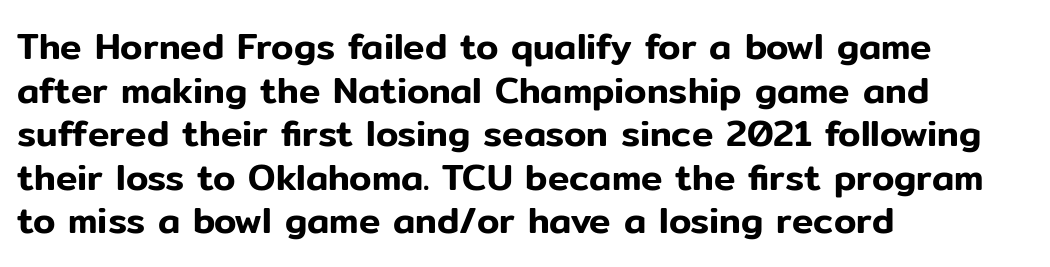
Examine the stroke ends and you'll find no serifs. This sample has the flowing, uneven cadence of proportional lettering. In terms of posture, this sample is upright. The rag falls on the right side of this text block. Inter-character spacing is left at the font's built-in metrics.
